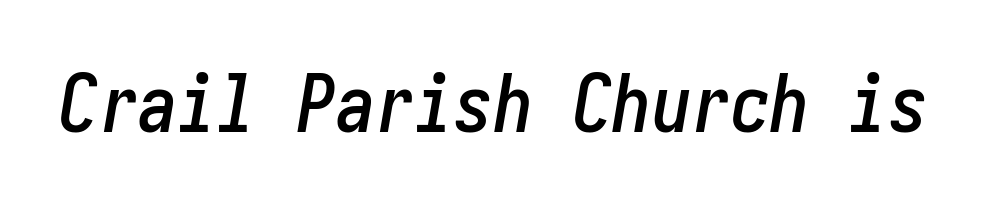
Q: Is the text italic (slanted)? A: Yes, it leans right by about 10 degrees.
Q: Is the text underlined? A: No.
Q: Is the spacing between letters normal or unusually wide? A: Normal.
Q: Width (condensed, normal, or wide)? A: Condensed.
Q: Stroke contrast? A: Low.
Q: x-height? A: Medium.
